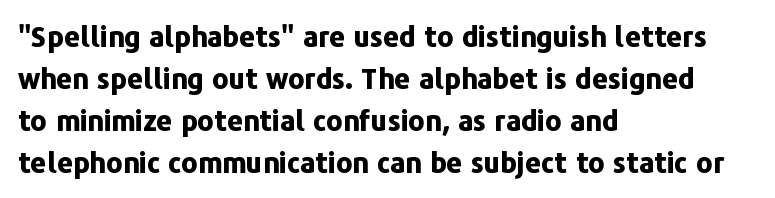
Q: Is the text bold? A: Yes.
Q: Is the text italic (slanted)? A: No, it is upright.
Q: Is the typeface a serif or a sans-serif typeface? A: Sans-serif.
Q: Is the text underlined? A: No.
Q: How is the paragraph aligned? A: Left-aligned.
Q: Is the spacing between letters normal or unusually wide? A: Normal.
Q: Is the spacing between lines tight, normal or loose? A: Normal.
Q: Width (condensed, normal, or wide)? A: Normal.
Q: Stroke contrast? A: Low.
Q: x-height? A: Medium.
Q: Monospaced? A: No.
